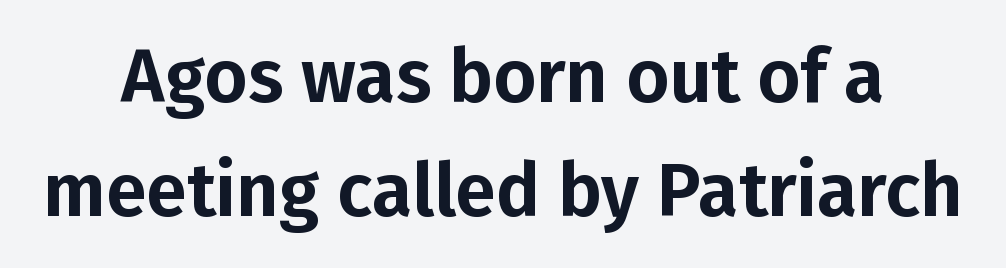
Q: Is the text italic (slanted)? A: No, it is upright.
Q: Is the typeface a serif or a sans-serif typeface? A: Sans-serif.
Q: Is the text underlined? A: No.
Q: How is the paragraph aligned? A: Centered.
Q: Is the spacing between letters normal or unusually wide? A: Normal.
Q: Is the spacing between lines tight, normal or loose? A: Normal.
Q: Width (condensed, normal, or wide)? A: Normal.
Q: Stroke contrast? A: Low.
Q: x-height? A: Medium.
Q: Monospaced? A: No.
